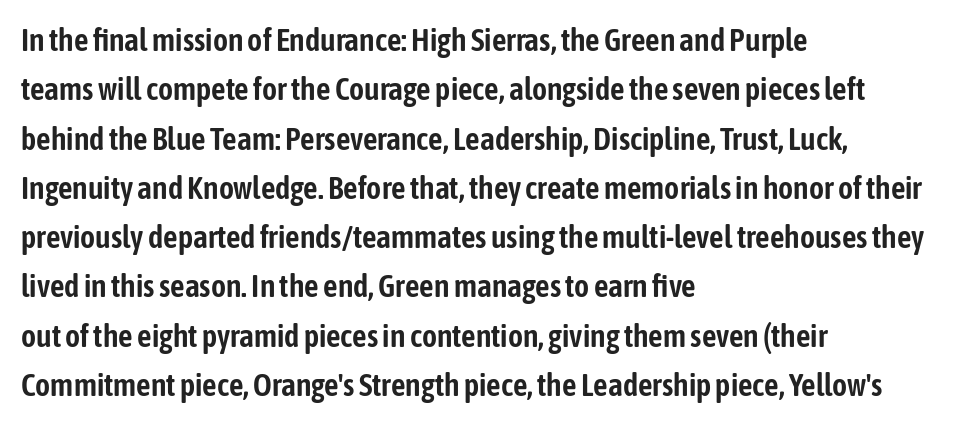
The image shows 32 px condensed sans-serif type, upright; set left-aligned, normal line spacing (1.54x), normal letter spacing, not underlined; low stroke contrast and a medium x-height.
